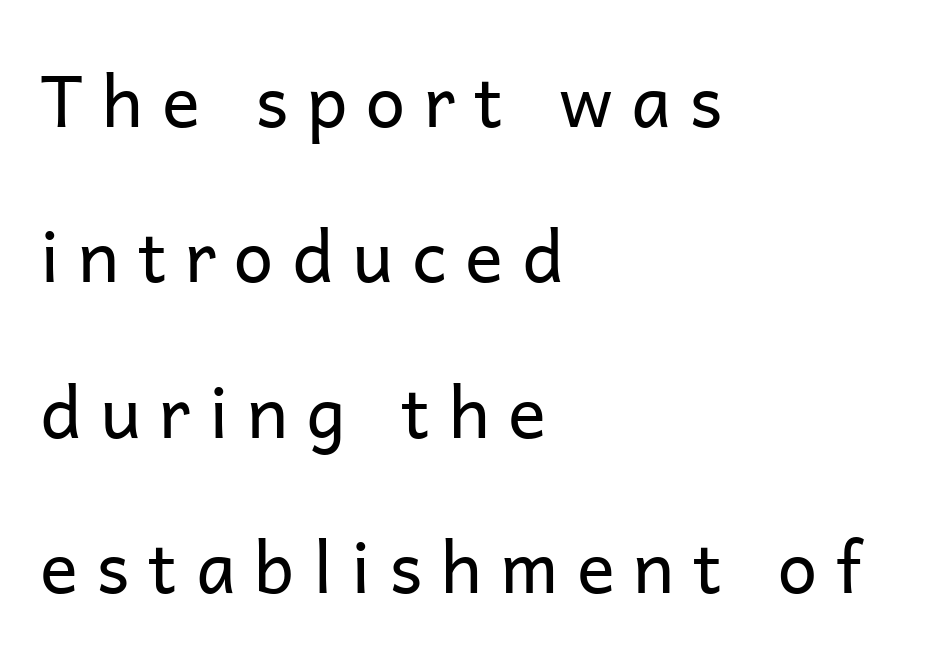
The image shows 71 px regular-weight sans-serif type, upright; set left-aligned, loose line spacing (2.19x), unusually wide letter spacing (+0.26 em), not underlined; low stroke contrast and a medium x-height.
